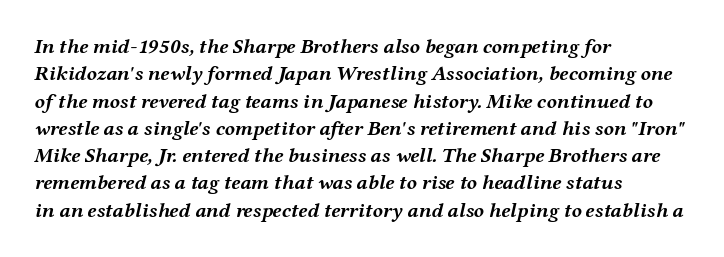
Q: Is the text bold? A: Yes.
Q: Is the text italic (slanted)? A: Yes, it leans right by about 12 degrees.
Q: Is the text underlined? A: No.
Q: How is the paragraph aligned? A: Left-aligned.
Q: Is the spacing between letters normal or unusually wide? A: Normal.
Q: Is the spacing between lines tight, normal or loose? A: Normal.
